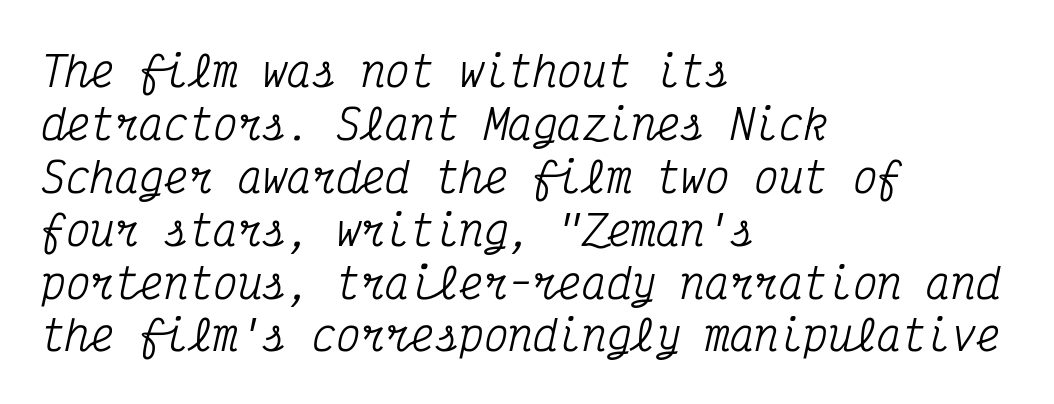
The image shows 41 px condensed serif type, italic (leaning right), monospaced; set left-aligned, normal line spacing (1.29x), normal letter spacing, not underlined; medium stroke contrast and a medium x-height.
